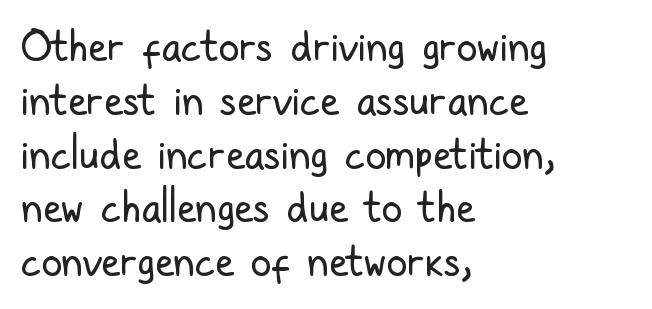
The image shows 42 px regular-weight, condensed sans-serif type, upright; set left-aligned, normal line spacing (1.28x), normal letter spacing, not underlined; low stroke contrast and a medium x-height.
